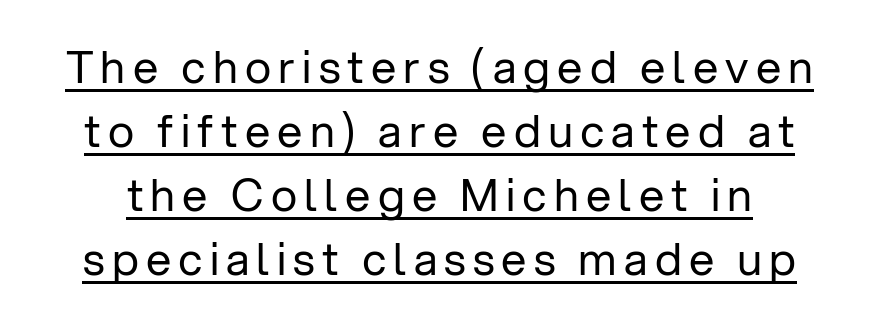
Q: Is the text bold? A: No.
Q: Is the text italic (slanted)? A: No, it is upright.
Q: Is the typeface a serif or a sans-serif typeface? A: Sans-serif.
Q: Is the text underlined? A: Yes.
Q: Is the spacing between lines tight, normal or loose? A: Normal.
Q: Width (condensed, normal, or wide)? A: Normal.
Q: Stroke contrast? A: Low.
Q: x-height? A: Medium.
Q: Monospaced? A: No.
